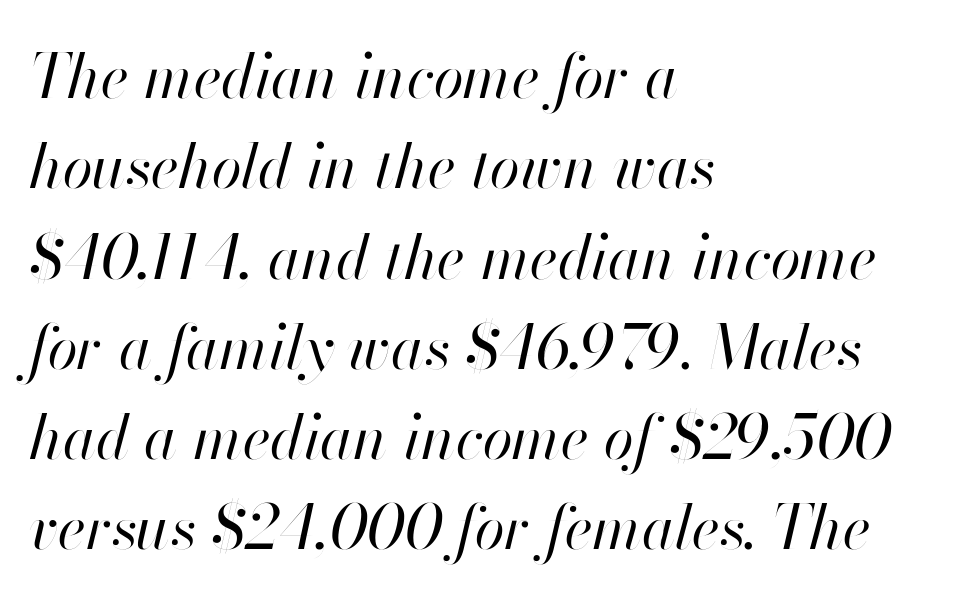
The image shows 61 px regular-weight type, italic (leaning right); set left-aligned, normal line spacing (1.48x), normal letter spacing, not underlined; high stroke contrast and a small x-height.
